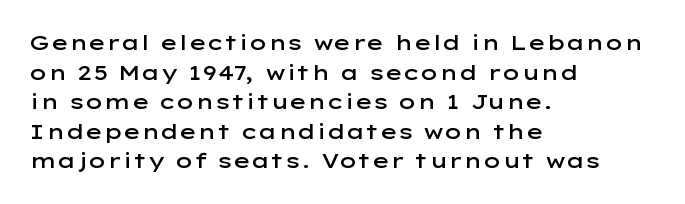
{"italic": "no", "bold": "semi", "underline": "no", "align": "left", "line_spacing": "normal", "line_spacing_ratio": 1.41, "letter_spacing": "normal", "letter_spacing_em": 0.0, "glyph_px": 21}
